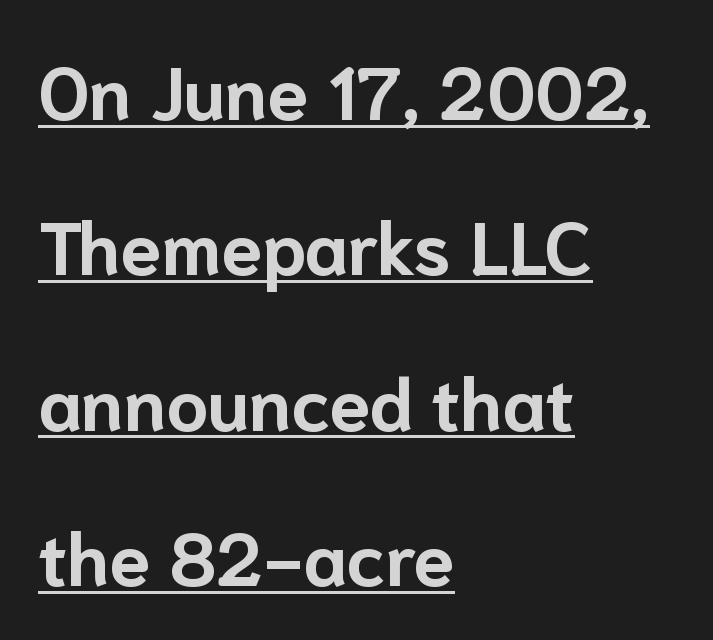
{"serif": "no", "italic": "no", "bold": "yes", "weight": "bold", "width": "normal", "stroke_contrast": "low", "x_height": "medium", "monospaced": "no", "underline": "yes", "align": "left", "line_spacing": "loose", "line_spacing_ratio": 2.1, "letter_spacing": "normal", "letter_spacing_em": 0.0, "glyph_px": 74}
